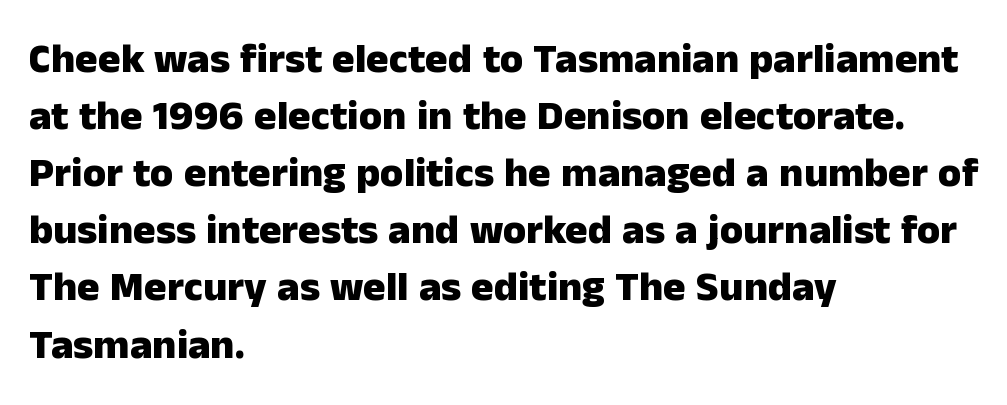
Q: Is the text bold? A: Yes.
Q: Is the text italic (slanted)? A: No, it is upright.
Q: Is the typeface a serif or a sans-serif typeface? A: Sans-serif.
Q: Is the text underlined? A: No.
Q: How is the paragraph aligned? A: Left-aligned.
Q: Is the spacing between letters normal or unusually wide? A: Normal.
Q: Is the spacing between lines tight, normal or loose? A: Normal.
Q: Width (condensed, normal, or wide)? A: Normal.
Q: Stroke contrast? A: Low.
Q: x-height? A: Medium.
Q: Monospaced? A: No.
